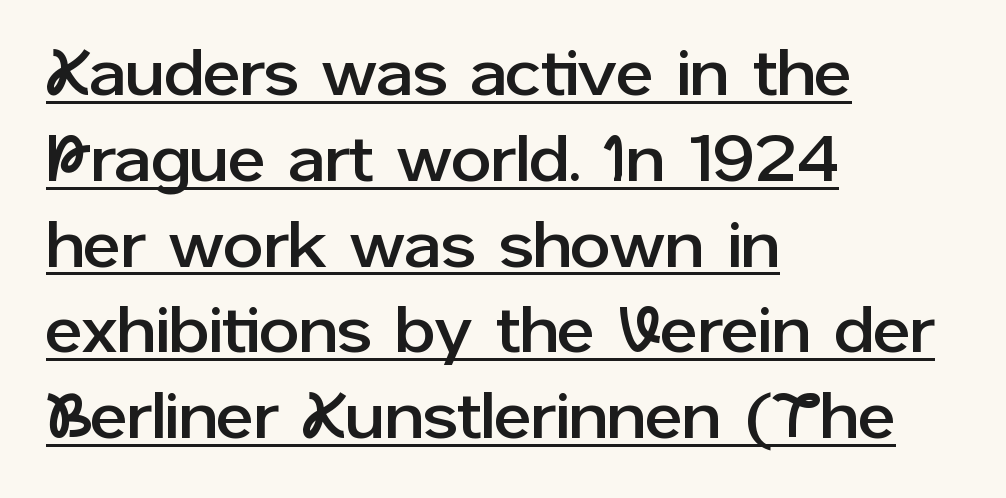
Q: Is the text italic (slanted)? A: No, it is upright.
Q: Is the typeface a serif or a sans-serif typeface? A: Sans-serif.
Q: Is the text underlined? A: Yes.
Q: How is the paragraph aligned? A: Left-aligned.
Q: Is the spacing between letters normal or unusually wide? A: Normal.
Q: Is the spacing between lines tight, normal or loose? A: Normal.
Q: Width (condensed, normal, or wide)? A: Normal.
Q: Stroke contrast? A: Low.
Q: x-height? A: Medium.
Q: Monospaced? A: No.
